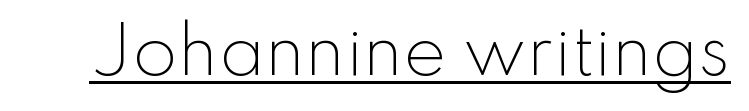
{"serif": "no", "italic": "no", "bold": "no", "weight": "light", "width": "normal", "stroke_contrast": "low", "x_height": "small", "monospaced": "no", "underline": "yes", "letter_spacing": "normal", "letter_spacing_em": 0.0, "glyph_px": 65}
